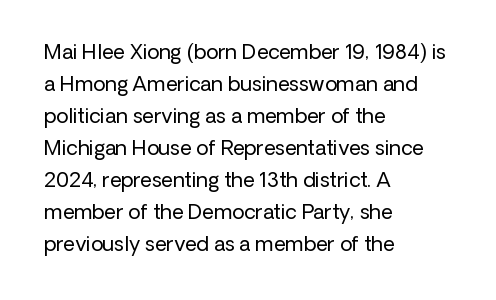
Q: Is the text bold? A: No.
Q: Is the text italic (slanted)? A: No, it is upright.
Q: Is the text underlined? A: No.
Q: How is the paragraph aligned? A: Left-aligned.
Q: Is the spacing between letters normal or unusually wide? A: Normal.
Q: Is the spacing between lines tight, normal or loose? A: Normal.
